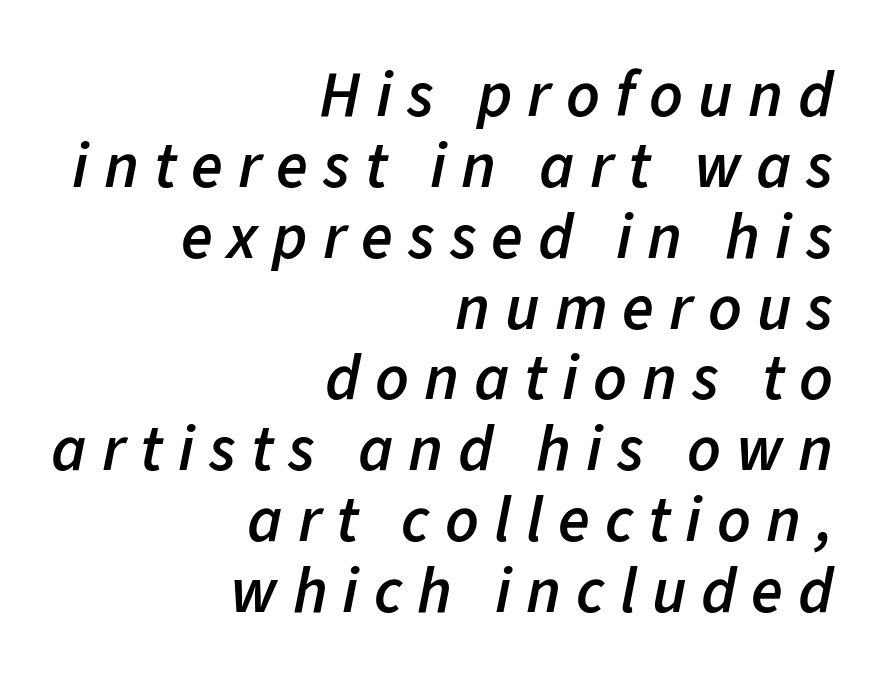
Q: Is the text bold? A: Semi-bold.
Q: Is the text italic (slanted)? A: Yes, it leans right by about 11 degrees.
Q: Is the text underlined? A: No.
Q: How is the paragraph aligned? A: Right-aligned.
Q: Is the spacing between letters normal or unusually wide? A: Unusually wide.
Q: Is the spacing between lines tight, normal or loose? A: Tight.
Q: Width (condensed, normal, or wide)? A: Normal.
Q: Stroke contrast? A: Low.
Q: x-height? A: Medium.
Q: Monospaced? A: No.
